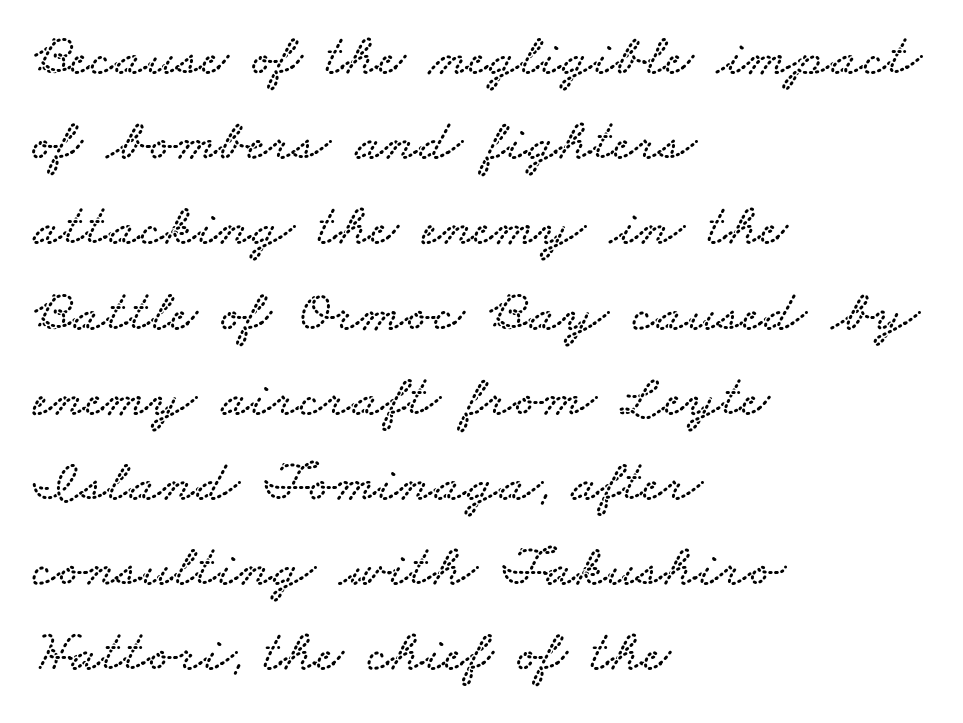
In CSS terms this would be text-align: left. Between one letter and the next there's only the usual sliver of space. Check the space under the baseline: it is left empty. You can tell from the footed stems that serif type was used.
